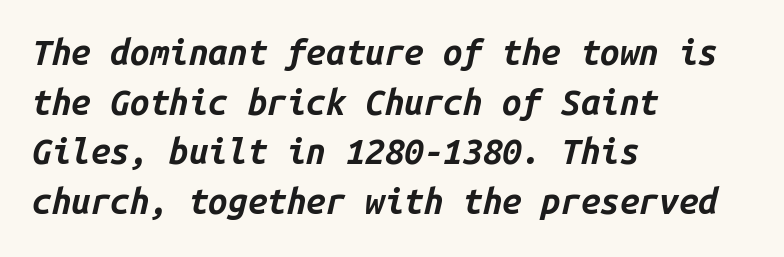
The rag falls on the right side of this text block. Clear beneath every line of the passage. The whole block is typeset with a tilt. Between one letter and the next there's only the usual sliver of space. Summary of weight: heavy, a full bold.
